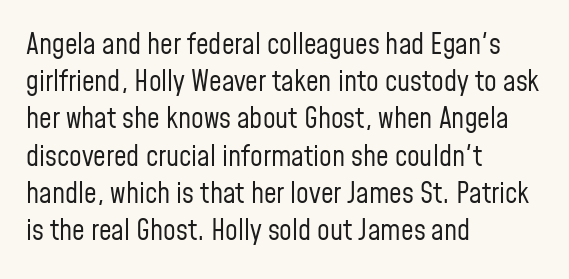
The image shows 28 px regular-weight, condensed sans-serif type, upright; set left-aligned, normal line spacing (1.33x), normal letter spacing, not underlined; low stroke contrast and a medium x-height.
